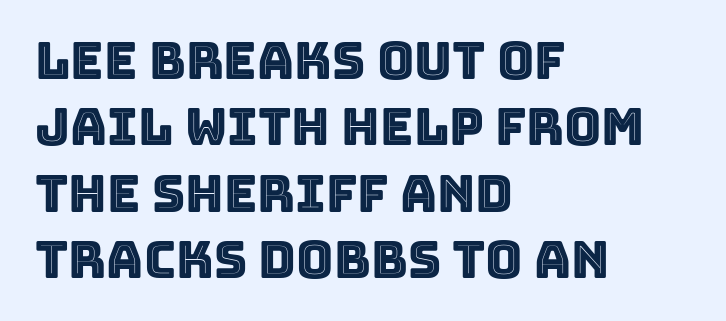
{"italic": "no", "width": "normal", "x_height": "large", "monospaced": "no", "underline": "no", "align": "left", "line_spacing": "normal", "line_spacing_ratio": 1.3, "letter_spacing": "normal", "letter_spacing_em": 0.0, "glyph_px": 51}
